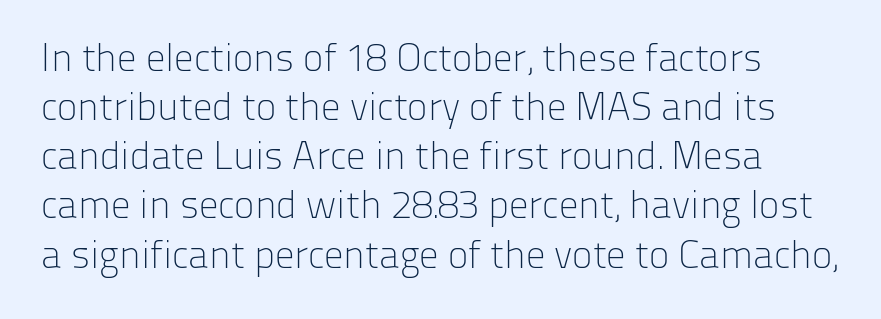
Quick note: interline space is typical. The typography opts for an upright posture over an oblique one. The text was rendered using a sans face with plain stroke endings. The letters advance in unequal steps, a hallmark of proportional type. Caption: standard tracking, unaltered. No heavy texture on the line: the type isn't bold.
